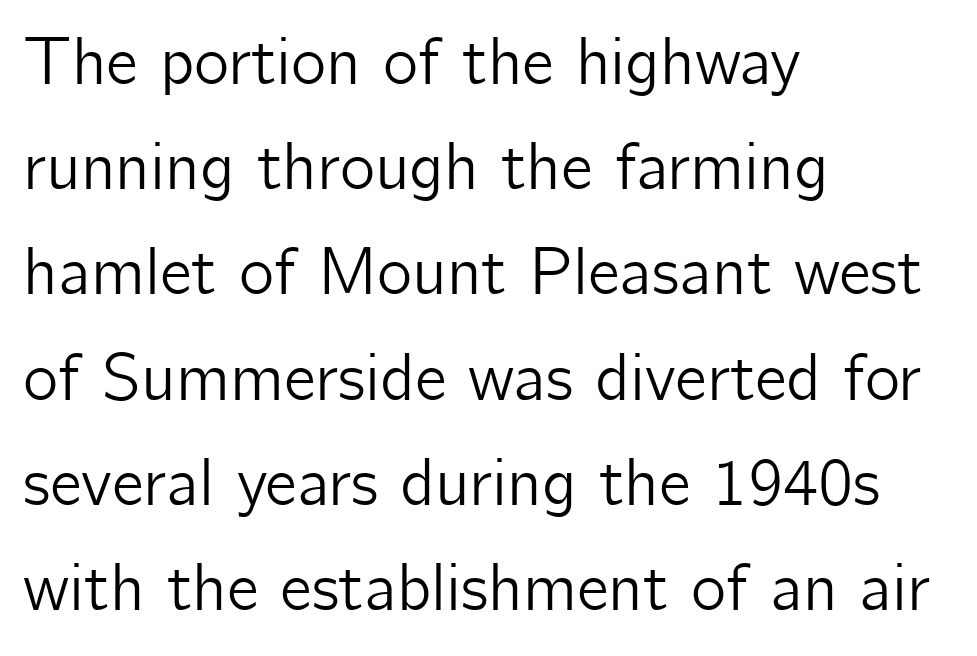
The image shows 67 px sans-serif type, upright; set left-aligned, normal line spacing (1.57x), normal letter spacing, not underlined; low stroke contrast and a medium x-height.
